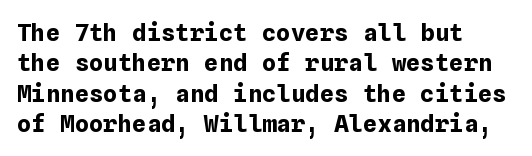
The image shows 24 px bold type, upright; set left-aligned, normal line spacing (1.27x), normal letter spacing, not underlined.
